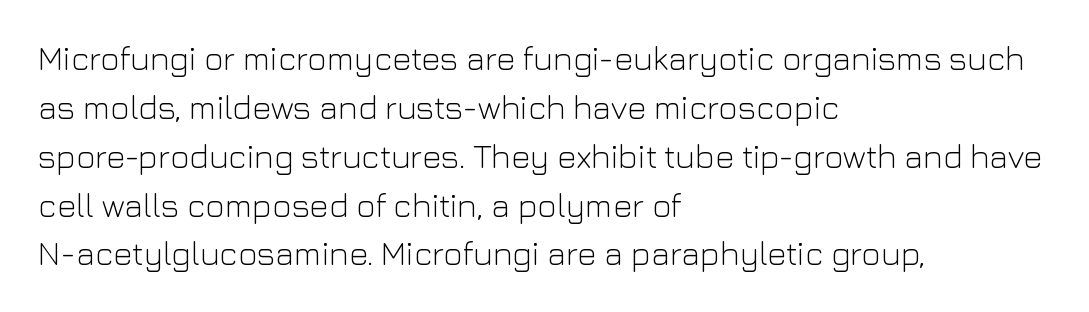
The image shows 33 px light sans-serif type, upright; set left-aligned, normal line spacing (1.48x), normal letter spacing, not underlined; low stroke contrast and a medium x-height.
